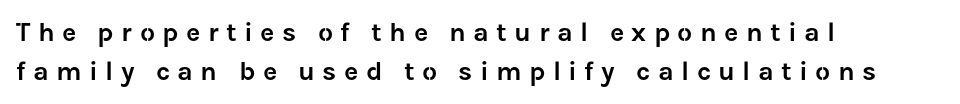
{"italic": "no", "underline": "no", "align": "left", "line_spacing": "normal", "line_spacing_ratio": 1.45, "letter_spacing": "wide", "letter_spacing_em": 0.27, "glyph_px": 27}
